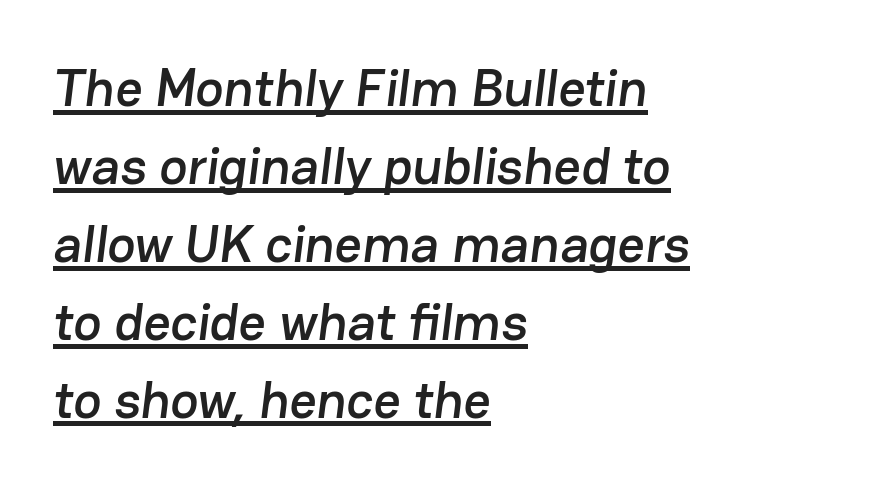
The image shows 53 px sans-serif type; set left-aligned, normal line spacing (1.47x), normal letter spacing, underlined; low stroke contrast and a medium x-height.
